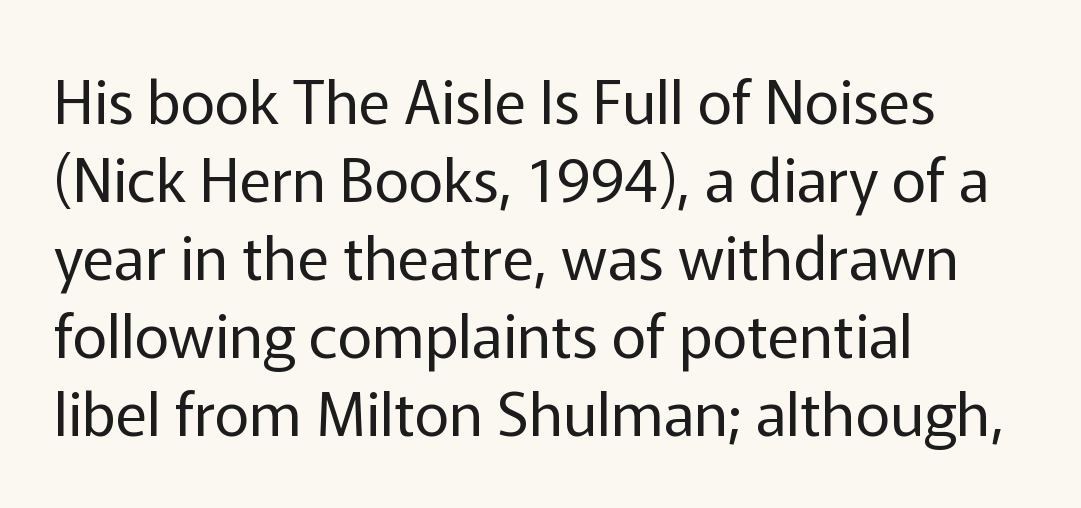
Nothing sits at the stroke ends, so this counts as sans-serif. If you drew a line through each stem, it would be perfectly vertical. Varying glyph widths throughout — classic text-font behaviour. The face looks like a standard text weight, possibly lighter. The gaps between neighbouring characters are ordinary and unremarkable.
